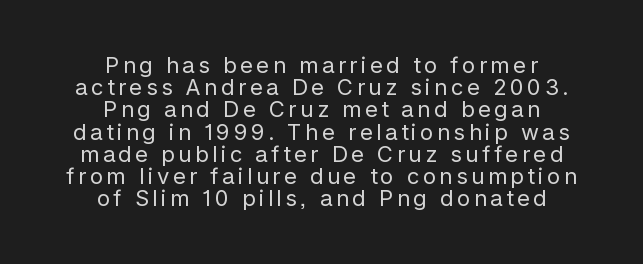
Q: Is the text bold? A: No.
Q: Is the text italic (slanted)? A: No, it is upright.
Q: Is the text underlined? A: No.
Q: How is the paragraph aligned? A: Centered.
Q: Is the spacing between lines tight, normal or loose? A: Tight.
